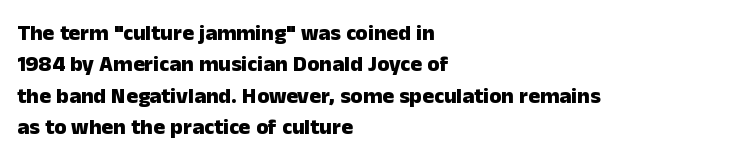
Q: Is the text bold? A: Yes.
Q: Is the text italic (slanted)? A: No, it is upright.
Q: Is the text underlined? A: No.
Q: How is the paragraph aligned? A: Left-aligned.
Q: Is the spacing between letters normal or unusually wide? A: Normal.
Q: Is the spacing between lines tight, normal or loose? A: Normal.
